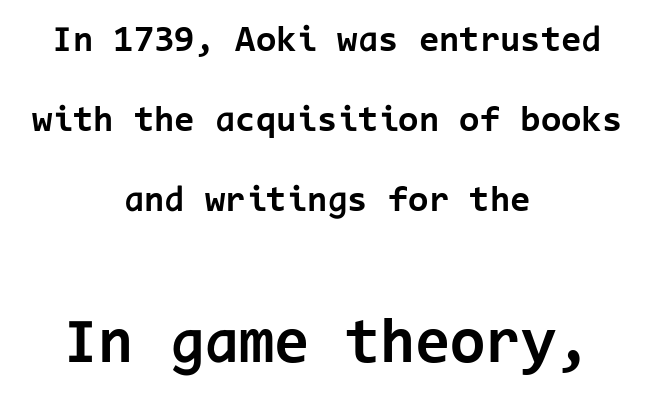
Regarding serifs, this sample does without them. Spacing verdict: monospaced, one width for all characters. Rendered with straight, roman letterforms. Here the second block reads like a headline and the first like body copy. Words float on clear page, feet unadorned.
